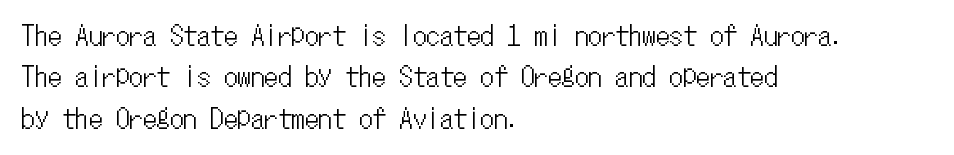
Successive baselines arrive at the customary interval. Short and long lines alike share a common starting point at left. Italic: no, the glyphs are upright roman. Short note: letters normally spaced. Quick note: underline off.
